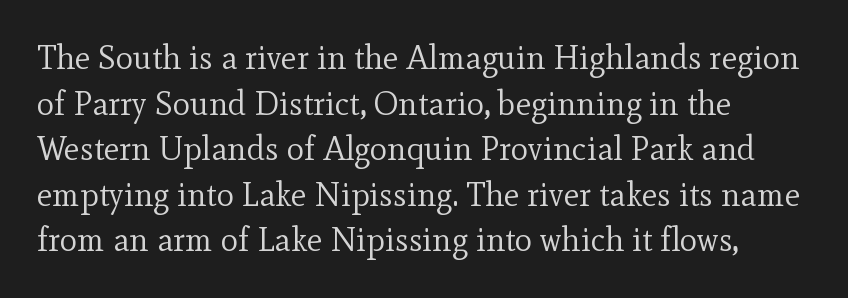
The image shows 33 px regular-weight serif type, upright; set left-aligned, normal line spacing (1.38x), normal letter spacing, not underlined; a small x-height.
